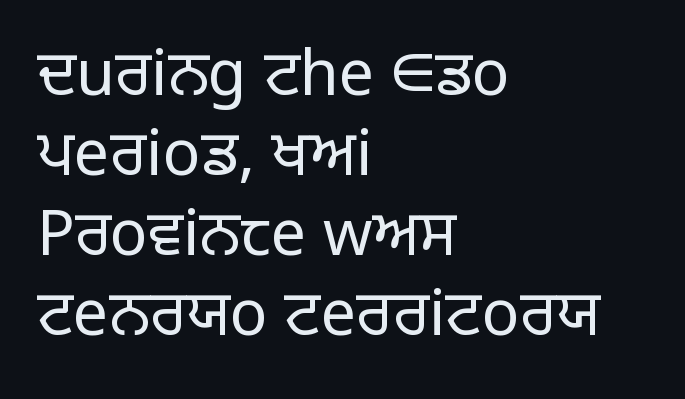
The passage shown is typed in a proportional face where columns would drift. There is no visible air inserted between adjacent glyphs. Does the type have serifs? No, each stem ends abruptly. Stems here are at most as thick as an everyday book face. A clean baseline with only descenders dipping below it. This rendering uses left alignment, leaving the right contour irregular.
